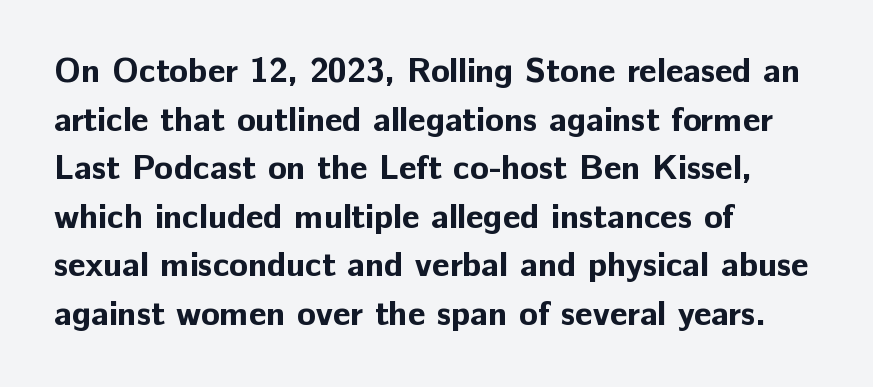
A typesetter would call this proportional, since set widths differ per character. In terms of letterspacing, this is plain default setting. What's the leading like? Ordinary, nothing unusual. Compared with a centered layout, this one pins lines to the left instead. The words here are not underlined. In terms of weight, the rendering is a true, heavy bold.
